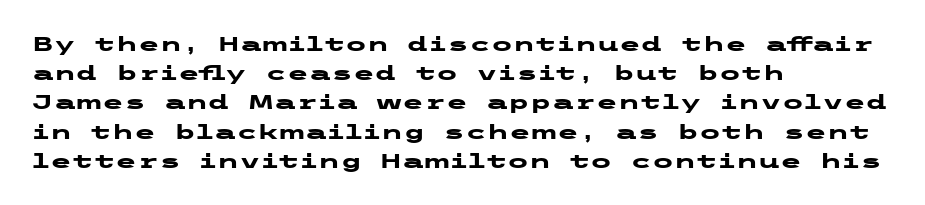
The image shows 20 px bold type, upright; set left-aligned, normal line spacing (1.46x), normal letter spacing, not underlined.
